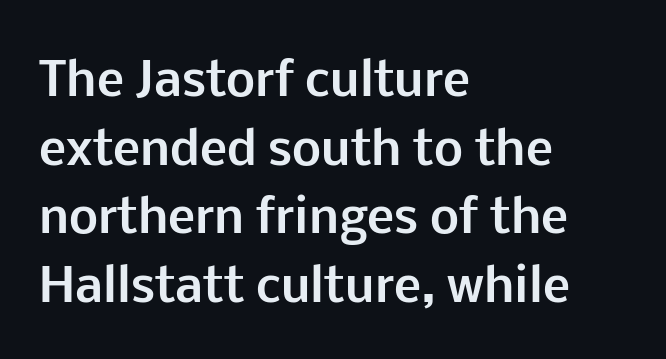
Q: Is the text bold? A: Yes.
Q: Is the text italic (slanted)? A: No, it is upright.
Q: Is the typeface a serif or a sans-serif typeface? A: Sans-serif.
Q: Is the text underlined? A: No.
Q: How is the paragraph aligned? A: Left-aligned.
Q: Is the spacing between letters normal or unusually wide? A: Normal.
Q: Is the spacing between lines tight, normal or loose? A: Normal.
Q: Width (condensed, normal, or wide)? A: Normal.
Q: Stroke contrast? A: Low.
Q: x-height? A: Medium.
Q: Monospaced? A: No.
